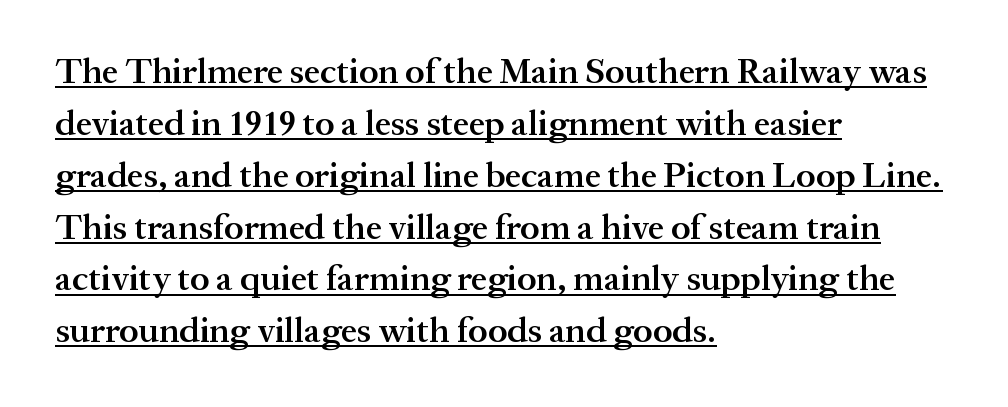
Leftover space on each line is placed entirely after the last word. Notice how descenders clear the ascenders below comfortably — that's standard leading. Old-style or modern, the face here clearly has serifs. Looks like regular typesetting: each glyph gets only the width it needs. A typographer would call this underscored text.
